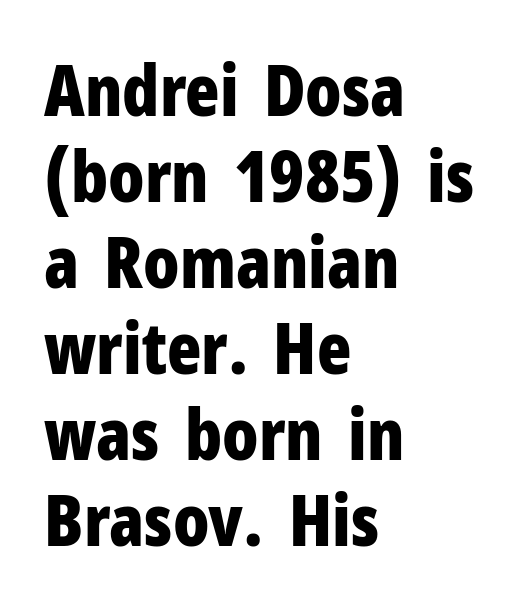
The image shows 71 px bold, condensed sans-serif type, upright; set left-aligned, line spacing 1.21x, normal letter spacing, not underlined; low stroke contrast and a medium x-height.
